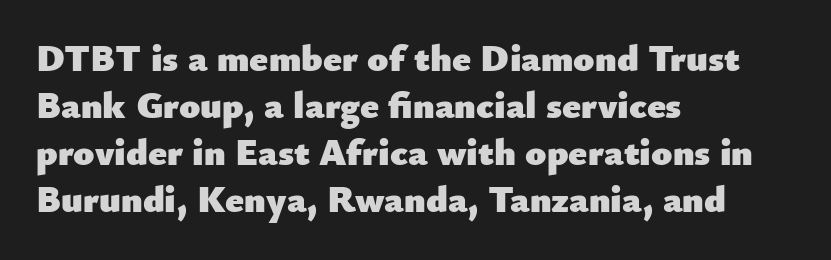
Do the characters align in a grid? No, the font is proportional. In terms of weight, the rendering is a true, heavy bold. Only glyphs here, with clear space below each row. Horizontal alignment here is leftward, the default for most running prose. The letters carry no serifs — their stems end cleanly without finishing strokes. Rendered with straight, roman letterforms.
